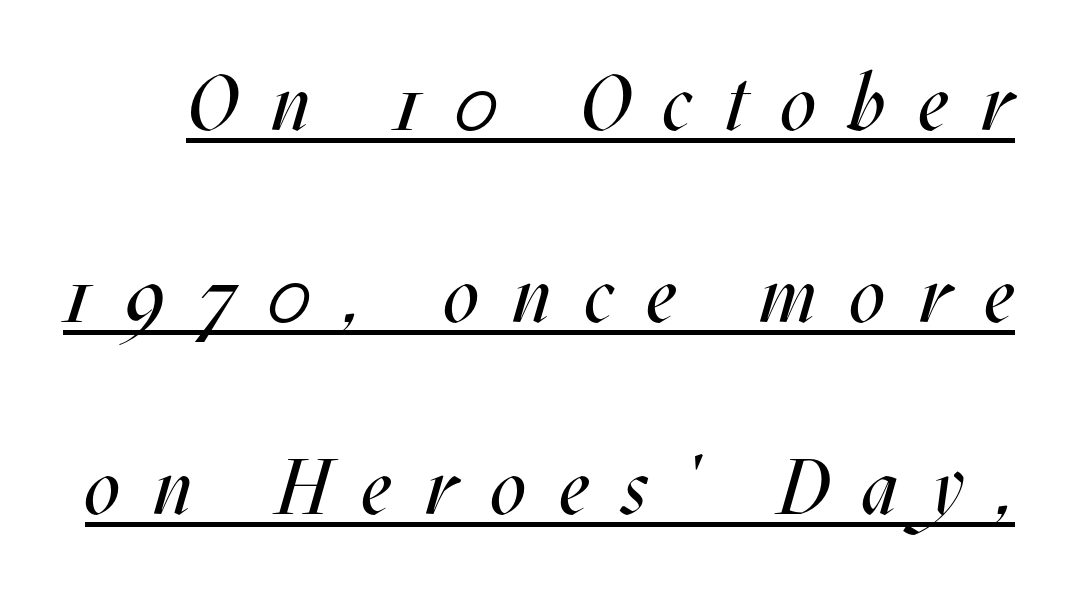
Q: Is the text bold? A: No.
Q: Is the text italic (slanted)? A: Yes, it leans right by about 17 degrees.
Q: Is the text underlined? A: Yes.
Q: Is the spacing between letters normal or unusually wide? A: Unusually wide.
Q: Is the spacing between lines tight, normal or loose? A: Loose.
Q: Width (condensed, normal, or wide)? A: Condensed.
Q: Stroke contrast? A: Medium.
Q: x-height? A: Large.
Q: Monospaced? A: No.
